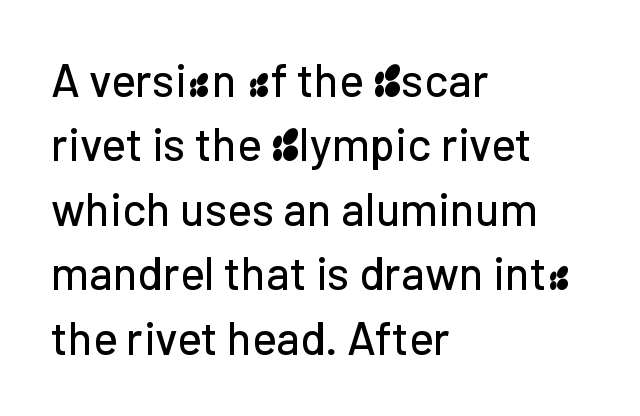
Q: Is the text italic (slanted)? A: No, it is upright.
Q: Is the typeface a serif or a sans-serif typeface? A: Sans-serif.
Q: Is the text underlined? A: No.
Q: How is the paragraph aligned? A: Left-aligned.
Q: Is the spacing between letters normal or unusually wide? A: Normal.
Q: Is the spacing between lines tight, normal or loose? A: Normal.
Q: Width (condensed, normal, or wide)? A: Normal.
Q: Stroke contrast? A: Low.
Q: x-height? A: Medium.
Q: Monospaced? A: No.
